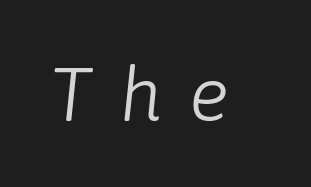
The image shows 75 px light type, italic (leaning right); set unusually wide letter spacing (+0.37 em), not underlined; low stroke contrast and a medium x-height.
